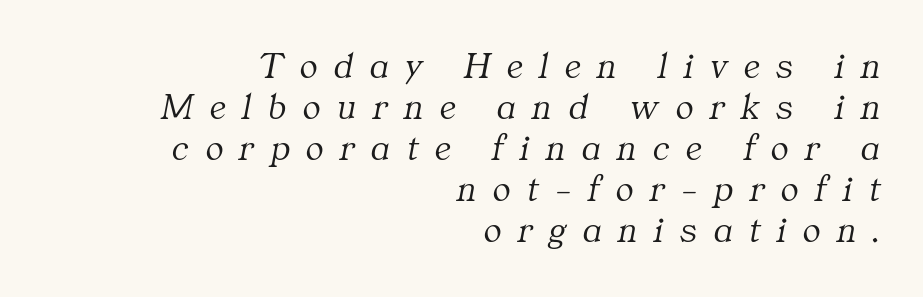
The block of text is dense from top to bottom, with scant space between rows. The characters are drawn with everyday or finer stroke widths. This is serif lettering, the kind often seen in printed books. Is this a fixed-width face? No — the glyphs have proportional, varying widths. Here the glyphs are tracked loosely, breaking word shapes into spaced letters.
